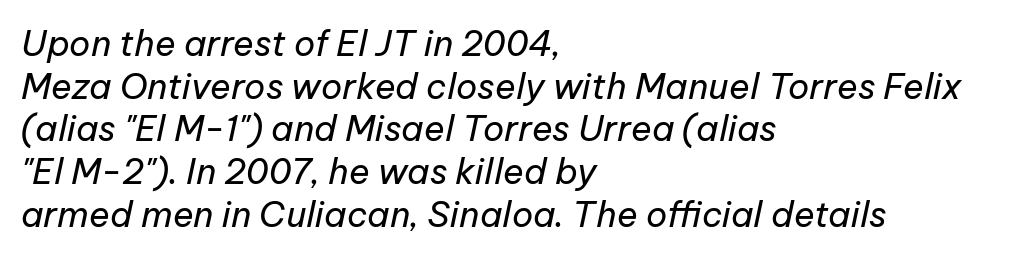
{"italic": "yes", "lean": "right", "slant_degrees": 12, "bold": "no", "weight": "regular", "width": "normal", "stroke_contrast": "low", "x_height": "medium", "monospaced": "no", "underline": "no", "align": "left", "line_spacing_ratio": 1.22, "letter_spacing": "normal", "letter_spacing_em": 0.0, "glyph_px": 35}
